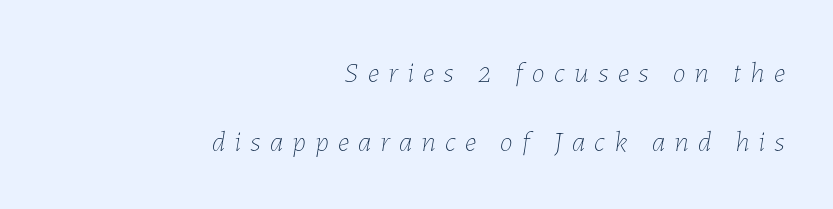
Nothing heavy about these letters — not bold at all. This sample uses expanded letter spacing, leaving extra air between glyphs. The compositor pushed each line to the right boundary. Would a proofreader flag this as italicized? Yes.
